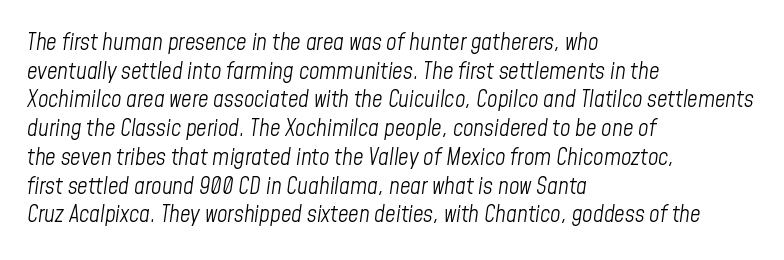
{"italic": "yes", "lean": "right", "slant_degrees": 8, "bold": "no", "underline": "no", "align": "left", "line_spacing": "normal", "line_spacing_ratio": 1.25, "letter_spacing": "normal", "letter_spacing_em": 0.0, "glyph_px": 23}
